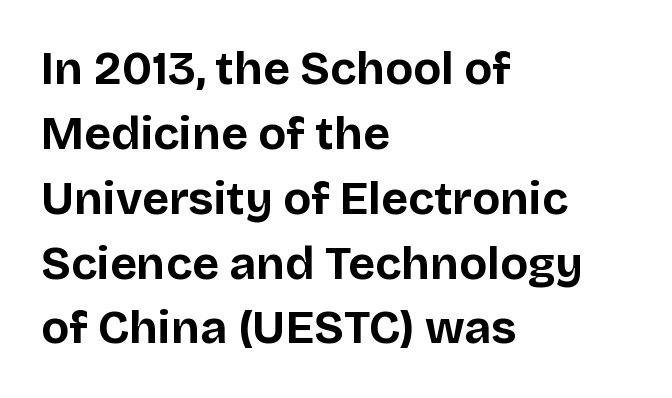
{"serif": "no", "italic": "no", "bold": "yes", "weight": "bold", "width": "normal", "stroke_contrast": "low", "x_height": "large", "monospaced": "no", "underline": "no", "align": "left", "line_spacing": "normal", "line_spacing_ratio": 1.41, "letter_spacing": "normal", "letter_spacing_em": 0.0, "glyph_px": 46}
